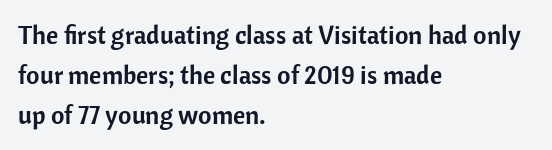
Q: Is the text italic (slanted)? A: No, it is upright.
Q: Is the text underlined? A: No.
Q: How is the paragraph aligned? A: Left-aligned.
Q: Is the spacing between letters normal or unusually wide? A: Normal.
Q: Is the spacing between lines tight, normal or loose? A: Normal.
